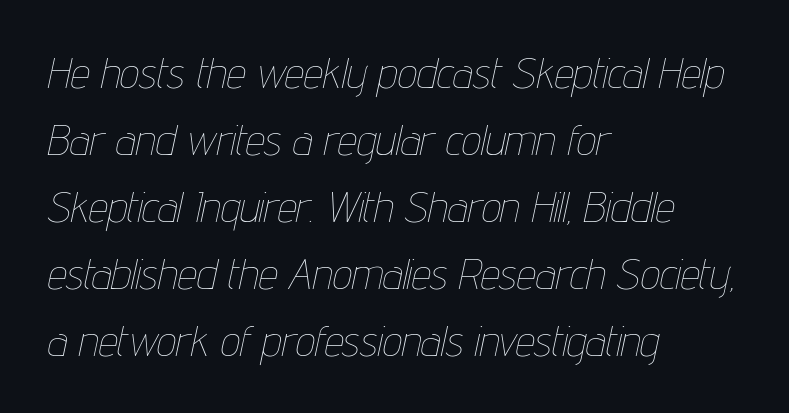
{"italic": "yes", "lean": "right", "slant_degrees": 12, "bold": "no", "weight": "thin", "width": "condensed", "stroke_contrast": "low", "x_height": "medium", "monospaced": "no", "underline": "no", "align": "left", "line_spacing": "normal", "line_spacing_ratio": 1.56, "letter_spacing": "normal", "letter_spacing_em": 0.0, "glyph_px": 43}
